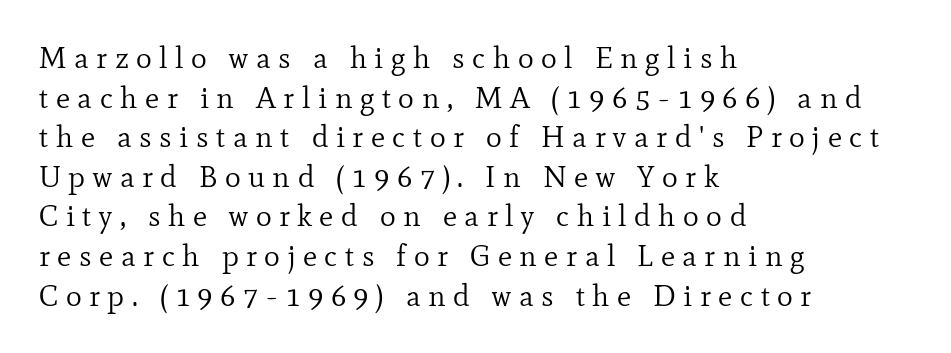
Q: Is the text bold? A: No.
Q: Is the text italic (slanted)? A: No, it is upright.
Q: Is the typeface a serif or a sans-serif typeface? A: Serif.
Q: Is the text underlined? A: No.
Q: How is the paragraph aligned? A: Left-aligned.
Q: Is the spacing between letters normal or unusually wide? A: Unusually wide.
Q: Is the spacing between lines tight, normal or loose? A: Normal.
Q: Width (condensed, normal, or wide)? A: Normal.
Q: Stroke contrast? A: Low.
Q: x-height? A: Small.
Q: Monospaced? A: No.
